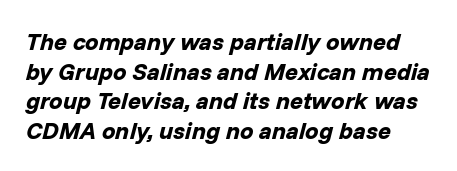
Q: Is the text bold? A: Yes.
Q: Is the text italic (slanted)? A: Yes, it leans right by about 14 degrees.
Q: Is the text underlined? A: No.
Q: Is the spacing between letters normal or unusually wide? A: Normal.
